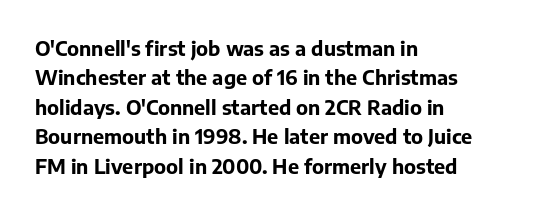
The image shows 20 px bold type, upright; set left-aligned, normal line spacing (1.47x), normal letter spacing, not underlined.
